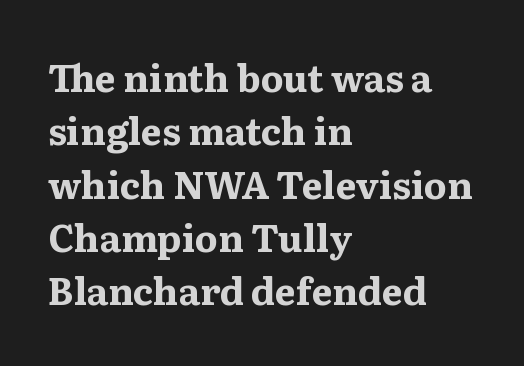
Q: Is the text bold? A: Yes.
Q: Is the text italic (slanted)? A: No, it is upright.
Q: Is the typeface a serif or a sans-serif typeface? A: Serif.
Q: Is the text underlined? A: No.
Q: How is the paragraph aligned? A: Left-aligned.
Q: Is the spacing between letters normal or unusually wide? A: Normal.
Q: Is the spacing between lines tight, normal or loose? A: Normal.
Q: Width (condensed, normal, or wide)? A: Wide.
Q: Stroke contrast? A: Medium.
Q: x-height? A: Medium.
Q: Monospaced? A: No.
